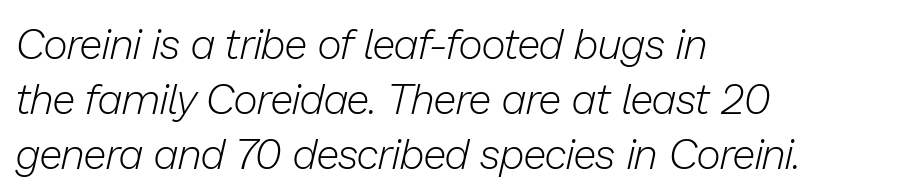
Q: Is the text bold? A: No.
Q: Is the text italic (slanted)? A: Yes, it leans right by about 13 degrees.
Q: Is the text underlined? A: No.
Q: How is the paragraph aligned? A: Left-aligned.
Q: Is the spacing between letters normal or unusually wide? A: Normal.
Q: Is the spacing between lines tight, normal or loose? A: Normal.
Q: Width (condensed, normal, or wide)? A: Normal.
Q: Stroke contrast? A: Low.
Q: x-height? A: Medium.
Q: Monospaced? A: No.
